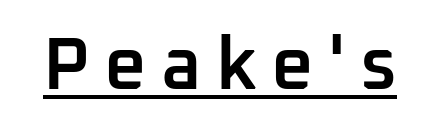
Q: Is the text bold? A: Semi-bold.
Q: Is the text italic (slanted)? A: No, it is upright.
Q: Is the typeface a serif or a sans-serif typeface? A: Sans-serif.
Q: Is the text underlined? A: Yes.
Q: Width (condensed, normal, or wide)? A: Normal.
Q: Stroke contrast? A: Low.
Q: x-height? A: Medium.
Q: Monospaced? A: No.
